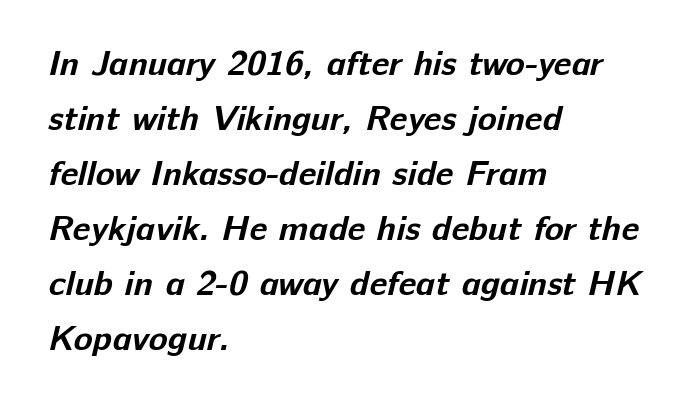
Q: Is the text bold? A: Yes.
Q: Is the typeface a serif or a sans-serif typeface? A: Sans-serif.
Q: Is the text underlined? A: No.
Q: How is the paragraph aligned? A: Left-aligned.
Q: Is the spacing between letters normal or unusually wide? A: Normal.
Q: Is the spacing between lines tight, normal or loose? A: Normal.
Q: Width (condensed, normal, or wide)? A: Normal.
Q: Stroke contrast? A: Low.
Q: x-height? A: Medium.
Q: Monospaced? A: No.
